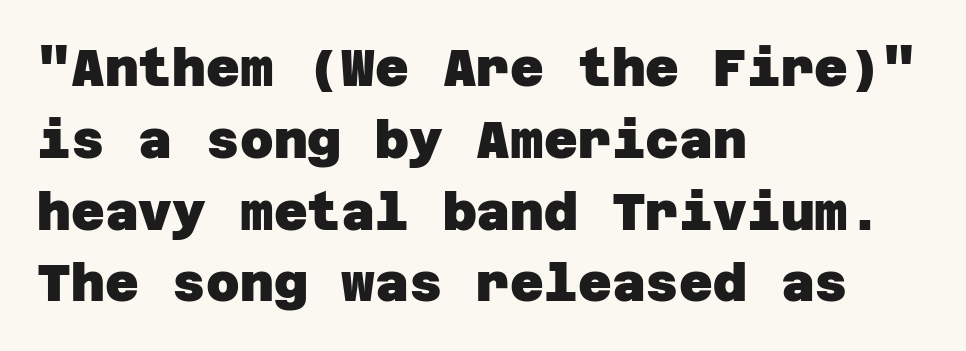
{"serif": "no", "bold": "yes", "weight": "heavy", "width": "normal", "stroke_contrast": "low", "x_height": "large", "underline": "no", "align": "left", "line_spacing": "normal", "line_spacing_ratio": 1.38, "letter_spacing": "normal", "letter_spacing_em": 0.0, "glyph_px": 52}
